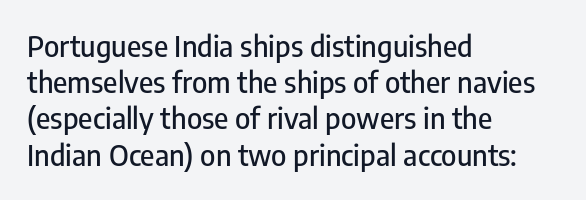
Q: Is the text italic (slanted)? A: No, it is upright.
Q: Is the typeface a serif or a sans-serif typeface? A: Sans-serif.
Q: Is the text underlined? A: No.
Q: How is the paragraph aligned? A: Left-aligned.
Q: Is the spacing between letters normal or unusually wide? A: Normal.
Q: Is the spacing between lines tight, normal or loose? A: Normal.
Q: Width (condensed, normal, or wide)? A: Condensed.
Q: Stroke contrast? A: Low.
Q: x-height? A: Medium.
Q: Monospaced? A: No.
